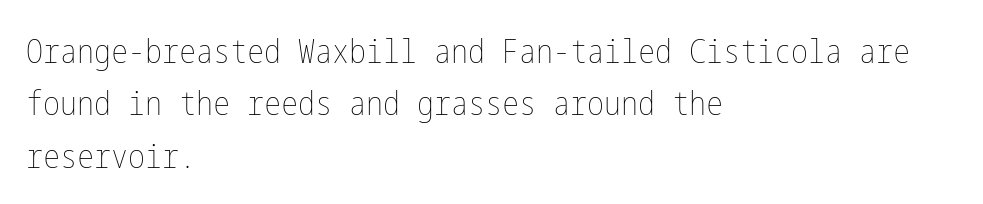
The image shows 34 px thin, condensed type, upright; set left-aligned, normal line spacing (1.54x), normal letter spacing, not underlined; low stroke contrast and a medium x-height.
